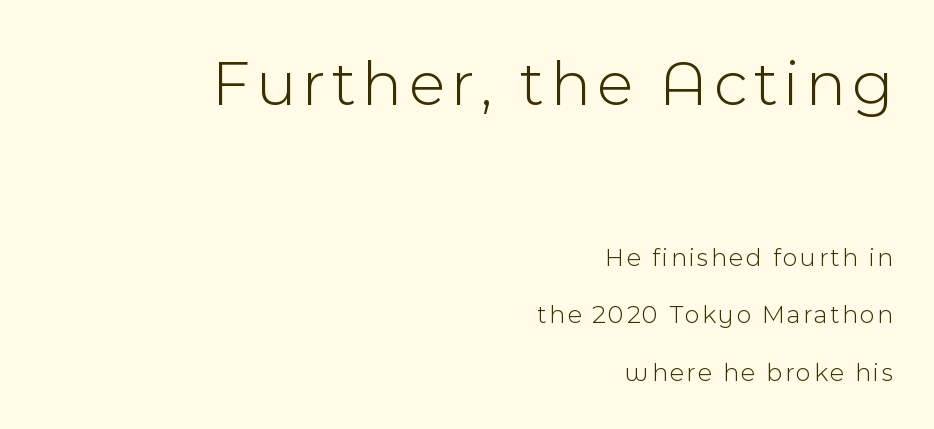
Stems and bowls with no extra thickness — not bold. The foot of each line stays bare and open. What's the leading like? Stretched, with rows far apart. The lettering holds an erect, upright posture throughout.
